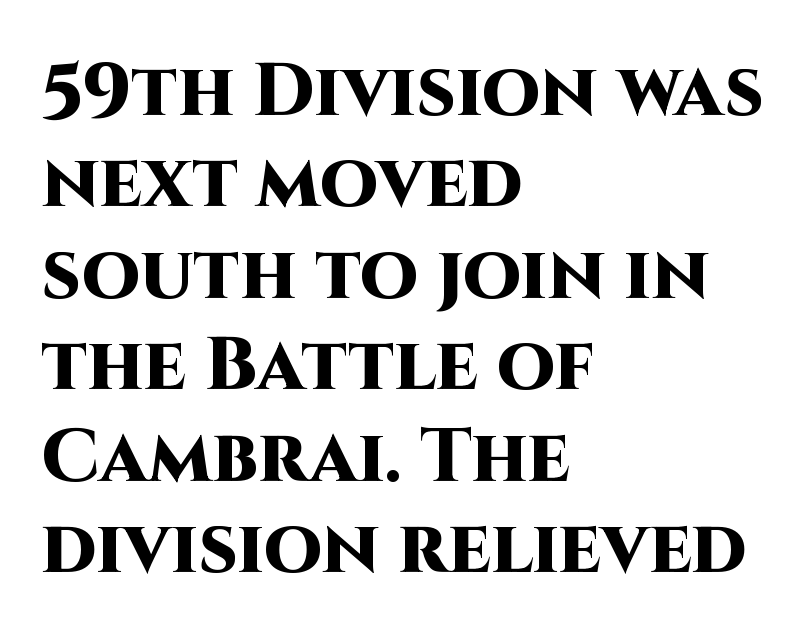
{"serif": "no", "italic": "no", "bold": "yes", "weight": "heavy", "width": "normal", "stroke_contrast": "high", "x_height": "large", "monospaced": "no", "underline": "no", "align": "left", "line_spacing_ratio": 1.22, "letter_spacing": "normal", "letter_spacing_em": 0.0, "glyph_px": 75}
